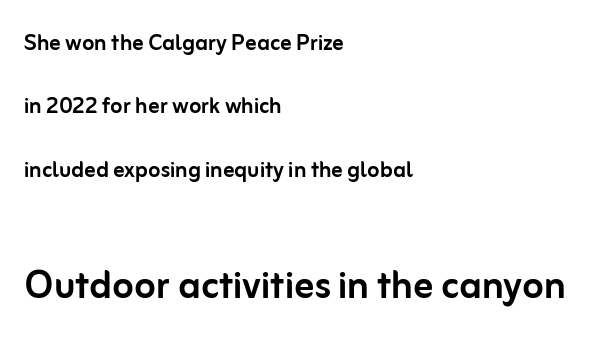
The image shows 49 px sans-serif type, upright; set left-aligned, loose line spacing (2.26x), normal letter spacing, not underlined; the second (bottom) block is 1.75x larger; low stroke contrast and a medium x-height.
